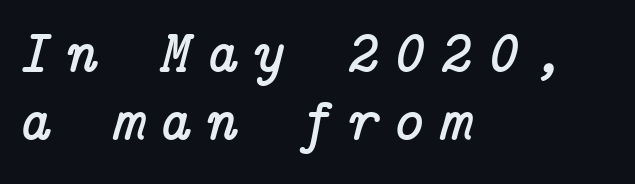
Q: Is the text italic (slanted)? A: Yes, it leans right by about 14 degrees.
Q: Is the typeface a serif or a sans-serif typeface? A: Serif.
Q: Is the text underlined? A: No.
Q: How is the paragraph aligned? A: Left-aligned.
Q: Is the spacing between letters normal or unusually wide? A: Unusually wide.
Q: Is the spacing between lines tight, normal or loose? A: Tight.
Q: Width (condensed, normal, or wide)? A: Normal.
Q: Stroke contrast? A: Low.
Q: x-height? A: Medium.
